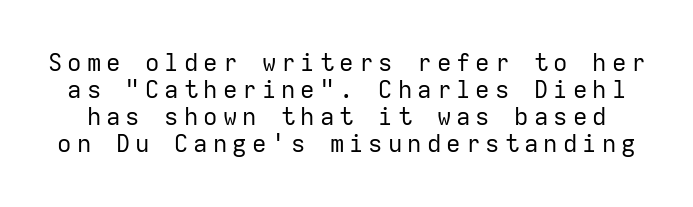
The space directly below the letters is spotless. Quick note: interline space is minimal. Heft: none added — not bold. Nope, not italic — everything's standing straight. Does extra space separate the letters? Yes, quite a lot of it.
